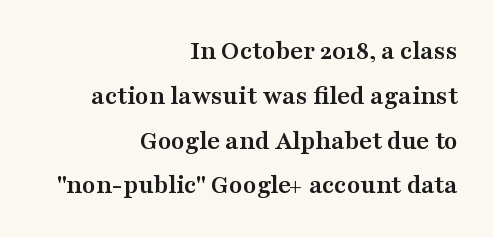
{"italic": "no", "bold": "yes", "underline": "no", "align": "right", "line_spacing": "normal", "line_spacing_ratio": 1.66, "letter_spacing": "normal", "letter_spacing_em": 0.0, "glyph_px": 27}
